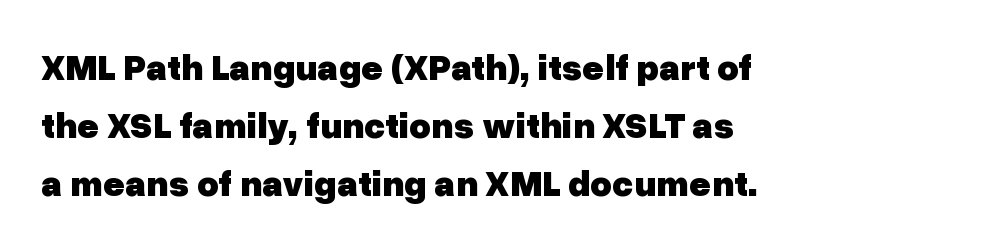
The image shows 37 px heavy sans-serif type, upright; set left-aligned, normal line spacing (1.57x), normal letter spacing, not underlined; low stroke contrast and a medium x-height.
